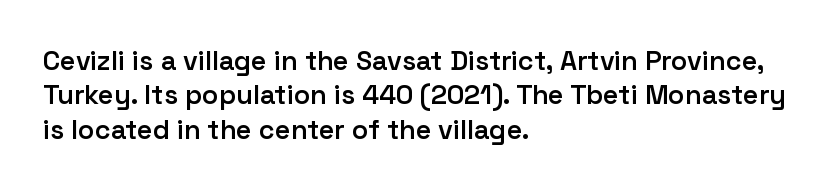
{"italic": "no", "bold": "semi", "underline": "no", "align": "left", "line_spacing": "normal", "line_spacing_ratio": 1.27, "letter_spacing": "normal", "letter_spacing_em": 0.0, "glyph_px": 27}
